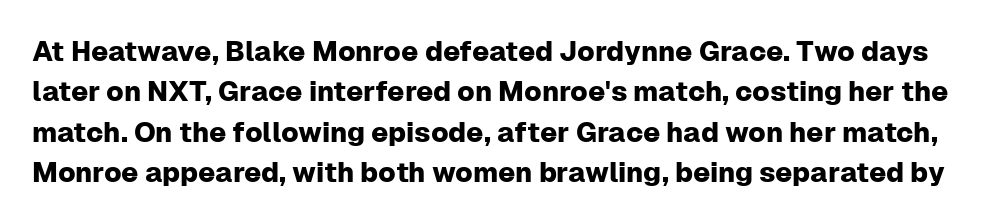
Q: Is the text italic (slanted)? A: No, it is upright.
Q: Is the typeface a serif or a sans-serif typeface? A: Sans-serif.
Q: Is the text underlined? A: No.
Q: Is the spacing between letters normal or unusually wide? A: Normal.
Q: Is the spacing between lines tight, normal or loose? A: Normal.
Q: Width (condensed, normal, or wide)? A: Normal.
Q: Stroke contrast? A: Low.
Q: x-height? A: Medium.
Q: Monospaced? A: No.
